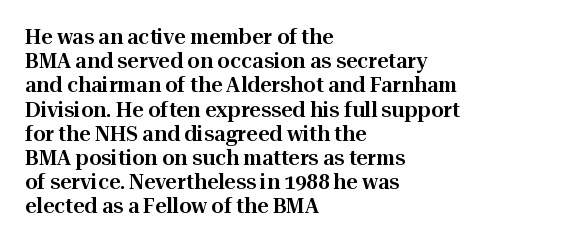
Q: Is the text italic (slanted)? A: No, it is upright.
Q: Is the text underlined? A: No.
Q: How is the paragraph aligned? A: Left-aligned.
Q: Is the spacing between letters normal or unusually wide? A: Normal.
